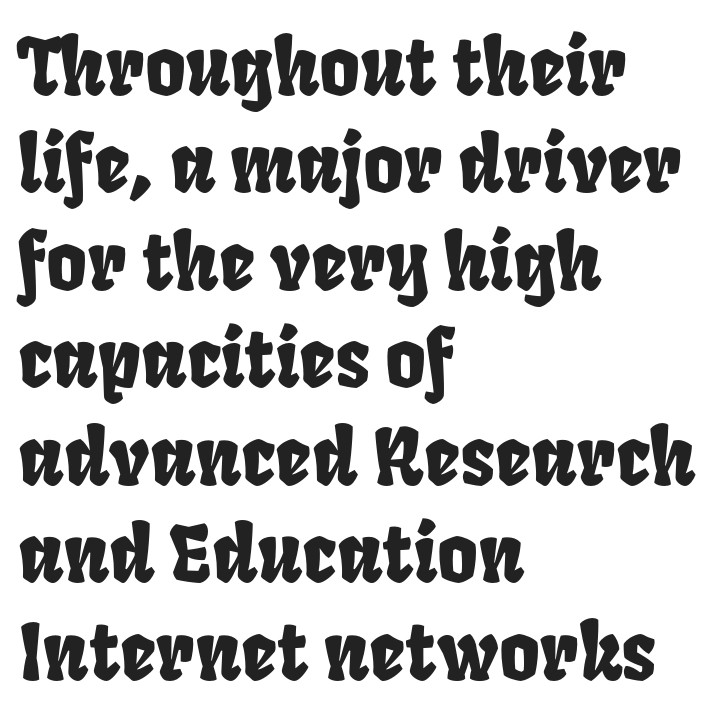
Regarding leading, the lines here are spaced in the standard way. Varying glyph widths throughout — classic text-font behaviour. The area under the type is left untouched. Spacing between characters is what you'd get straight out of the box. Teacher's note: observe the even left margin — that is flush-left alignment.
